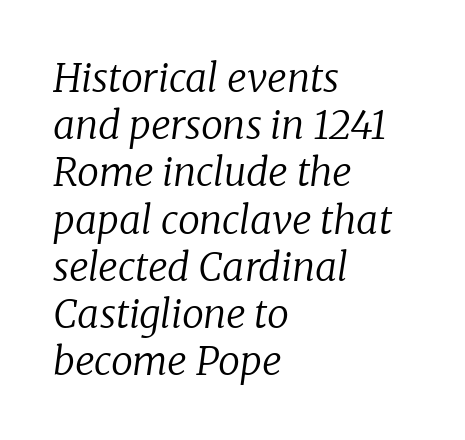
Weight: not bold — regular or lighter. Yep, those are serifs on the letters. Character widths vary here, with narrow letters taking less room than wide ones. The type is set solid horizontally, with unmodified tracking. The words here are not underlined.
